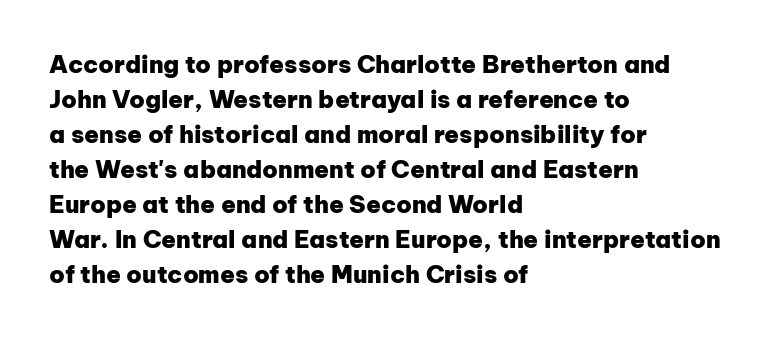
A classic flush-left, rag-right setting is used for this passage. The strokes are fattened all the way to bold. Plain, unruled lines of type. Tracking value appears to be zero — textbook default spacing.
